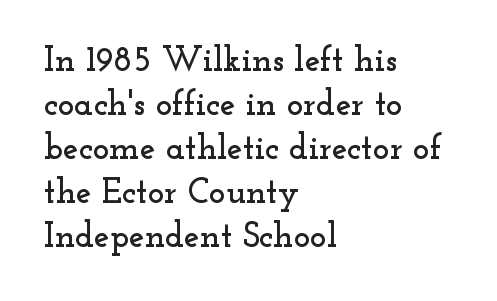
{"serif": "yes", "italic": "no", "width": "wide", "stroke_contrast": "low", "x_height": "small", "monospaced": "no", "underline": "no", "align": "left", "line_spacing": "normal", "line_spacing_ratio": 1.26, "letter_spacing": "normal", "letter_spacing_em": 0.0, "glyph_px": 35}
